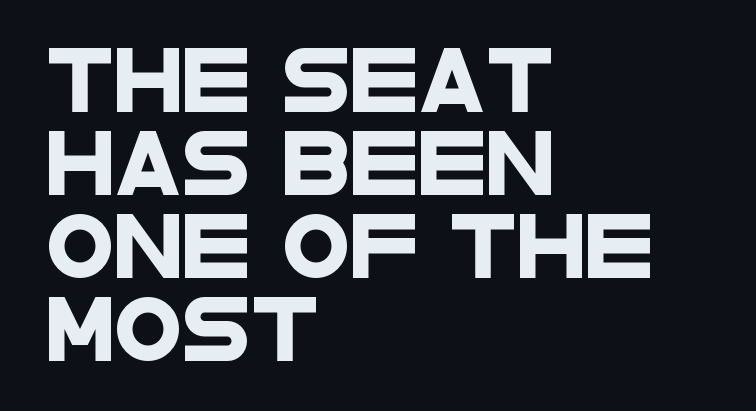
The image shows 62 px wide sans-serif type; set left-aligned, normal line spacing (1.34x), normal letter spacing, not underlined; low stroke contrast and a large x-height.
